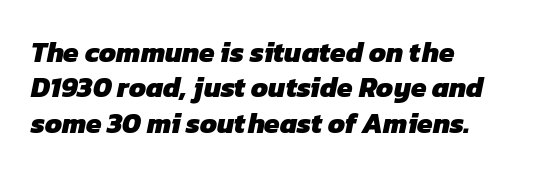
Q: Is the text bold? A: Yes.
Q: Is the typeface a serif or a sans-serif typeface? A: Sans-serif.
Q: Is the text underlined? A: No.
Q: How is the paragraph aligned? A: Left-aligned.
Q: Is the spacing between letters normal or unusually wide? A: Normal.
Q: Is the spacing between lines tight, normal or loose? A: Normal.
Q: Width (condensed, normal, or wide)? A: Normal.
Q: Stroke contrast? A: Low.
Q: x-height? A: Medium.
Q: Monospaced? A: No.
